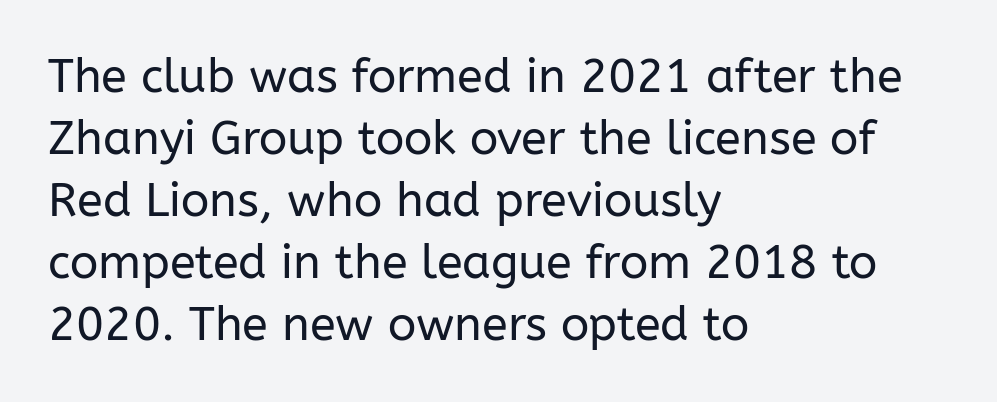
The image shows 47 px regular-weight sans-serif type, upright; set left-aligned, normal line spacing (1.32x), normal letter spacing, not underlined; low stroke contrast and a medium x-height.
